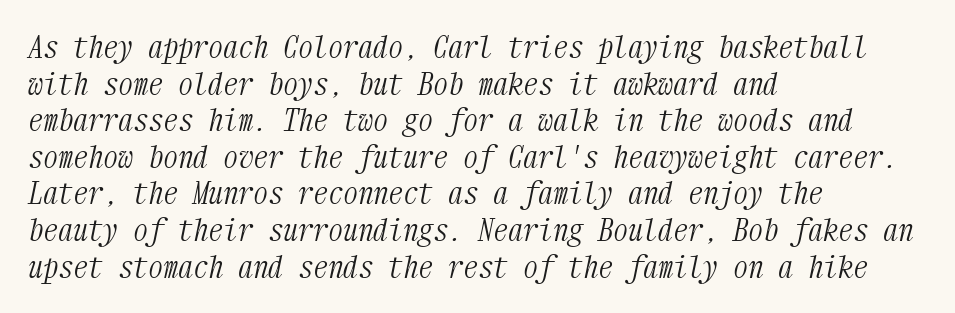
The image shows 30 px light, condensed serif type, italic (leaning right), monospaced; set left-aligned, line spacing 1.22x, normal letter spacing, not underlined; medium stroke contrast and a medium x-height.
